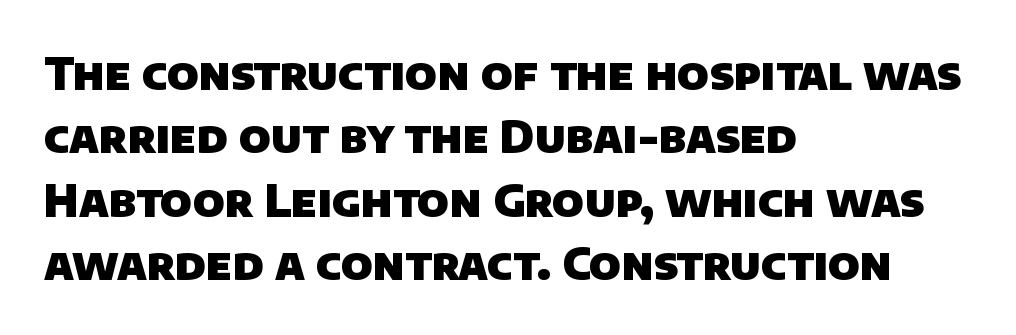
A clean baseline with only descenders dipping below it. Whoever set this chose a conventional vertical rhythm. Observe the absence of serifs on each vertical stroke in this sample. Think of a printed novel: that variable character pitch is what you see here. The setting favours the left margin, as ordinary paragraphs usually do. The letters sit at their default tracking, neither squeezed nor spread.
